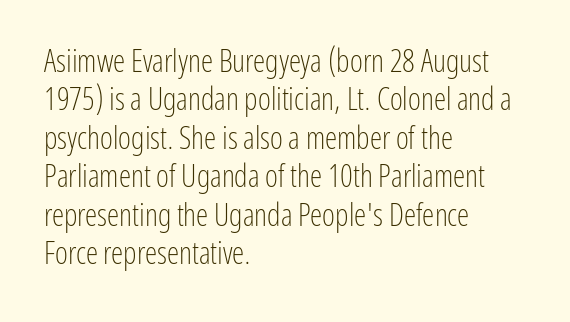
Q: Is the text bold? A: No.
Q: Is the text italic (slanted)? A: No, it is upright.
Q: Is the typeface a serif or a sans-serif typeface? A: Sans-serif.
Q: Is the text underlined? A: No.
Q: How is the paragraph aligned? A: Left-aligned.
Q: Is the spacing between letters normal or unusually wide? A: Normal.
Q: Width (condensed, normal, or wide)? A: Condensed.
Q: Stroke contrast? A: Low.
Q: x-height? A: Medium.
Q: Monospaced? A: No.
